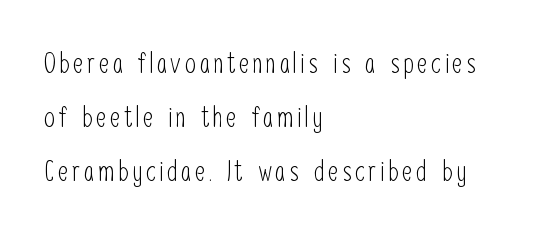
{"serif": "no", "italic": "no", "bold": "no", "weight": "light", "width": "condensed", "stroke_contrast": "low", "x_height": "medium", "monospaced": "no", "underline": "no", "align": "left", "line_spacing": "loose", "line_spacing_ratio": 1.93, "glyph_px": 28}
